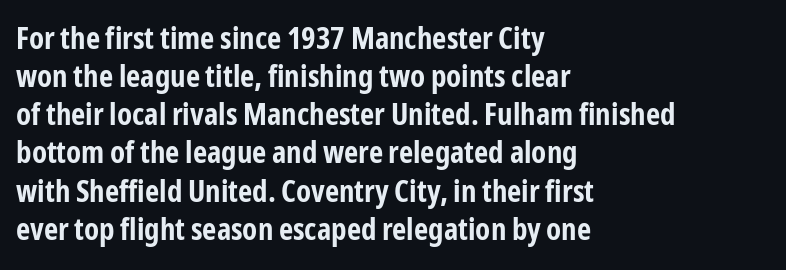
The letters advance in unequal steps, a hallmark of proportional type. The setting favours the left margin, as ordinary paragraphs usually do. Type without underlining. Observe the absence of serifs on each vertical stroke in this sample. The letters sit at their default tracking, neither squeezed nor spread.
